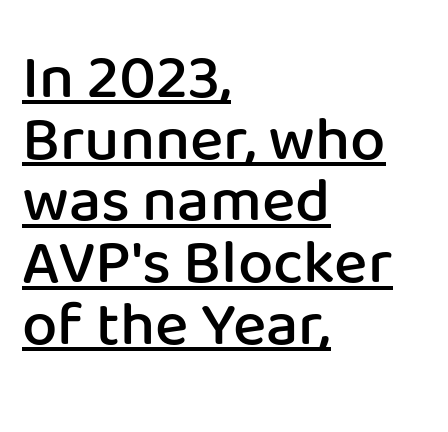
The designer dialed line spacing down below the default. Underlined type. The typesetting leans somewhat heavy: a semibold. A typesetter would call this proportional, since set widths differ per character. The passage shown is typeset with a sans-serif family. Does the lettering tilt? It doesn't — this is upright.
